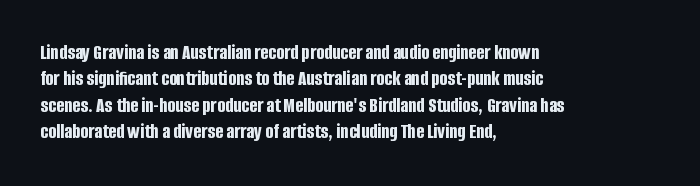
What weight is shown? A full bold with thick strokes. The lettering holds an erect, upright posture throughout. Plain, unruled lines of type. The rendering keeps characters at their native spacing. Leading: standard.
